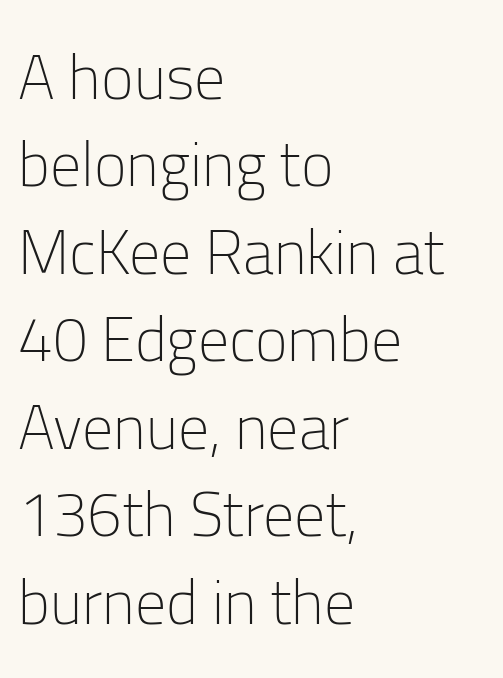
Q: Is the text bold? A: No.
Q: Is the text italic (slanted)? A: No, it is upright.
Q: Is the typeface a serif or a sans-serif typeface? A: Sans-serif.
Q: Is the text underlined? A: No.
Q: How is the paragraph aligned? A: Left-aligned.
Q: Is the spacing between letters normal or unusually wide? A: Normal.
Q: Is the spacing between lines tight, normal or loose? A: Normal.
Q: Width (condensed, normal, or wide)? A: Normal.
Q: Stroke contrast? A: Low.
Q: x-height? A: Medium.
Q: Monospaced? A: No.
